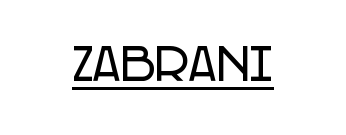
{"serif": "no", "italic": "no", "width": "condensed", "stroke_contrast": "low", "x_height": "large", "monospaced": "no", "underline": "yes", "letter_spacing": "normal", "letter_spacing_em": 0.0, "glyph_px": 44}
